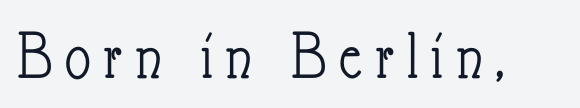
The space directly below the letters is spotless. The lettering holds an erect, upright posture throughout. The passage shown is typed in a proportional face where columns would drift. Summary of weight: not heavy and not bold.
